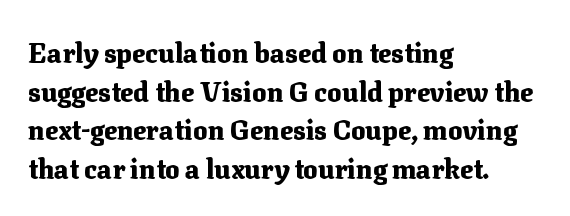
The image shows 27 px bold type, upright; set left-aligned, normal line spacing (1.43x), normal letter spacing, not underlined.
